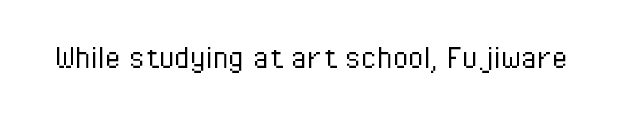
Letters have the restrained weight of plain body copy at most. Type without underlining. Do the letters lean? They stand straight. These lines are rendered in a variable-pitch font. Between one letter and the next there's only the usual sliver of space. Each letter's strokes conclude bluntly, with no projecting serifs.
